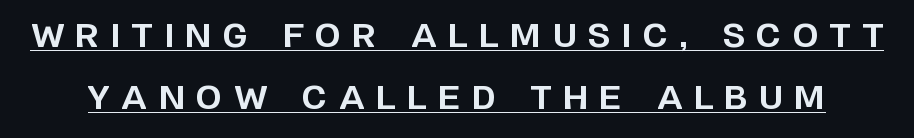
Q: Is the text bold? A: Yes.
Q: Is the text italic (slanted)? A: No, it is upright.
Q: Is the typeface a serif or a sans-serif typeface? A: Sans-serif.
Q: Is the text underlined? A: Yes.
Q: Is the spacing between letters normal or unusually wide? A: Unusually wide.
Q: Width (condensed, normal, or wide)? A: Normal.
Q: Stroke contrast? A: Low.
Q: x-height? A: Large.
Q: Monospaced? A: No.
